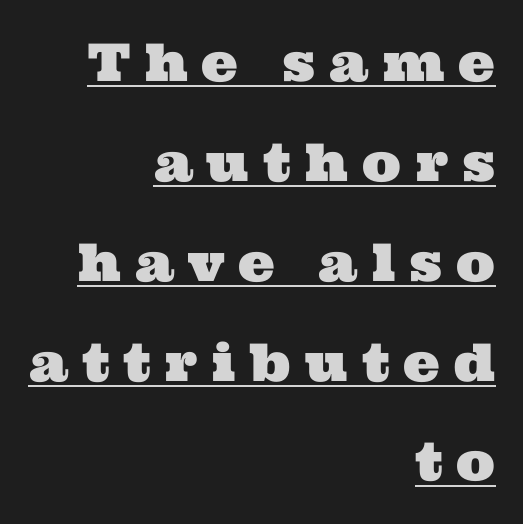
The image shows 52 px wide serif type; set right-aligned, loose line spacing (1.92x), unusually wide letter spacing (+0.27 em), underlined; medium stroke contrast and a medium x-height.
